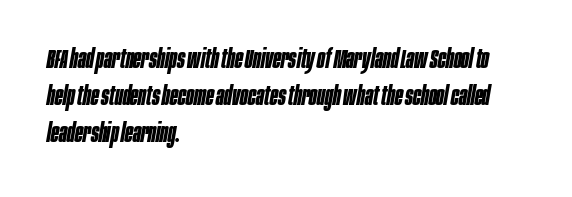
{"italic": "yes", "lean": "right", "slant_degrees": 10, "bold": "yes", "underline": "no", "align": "left", "line_spacing": "normal", "line_spacing_ratio": 1.43, "letter_spacing": "normal", "letter_spacing_em": 0.0, "glyph_px": 26}
